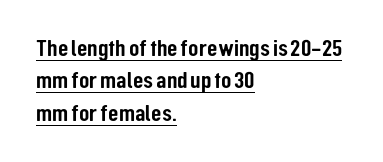
The image shows 24 px text type, upright; set left-aligned, normal line spacing (1.35x), normal letter spacing, underlined.
